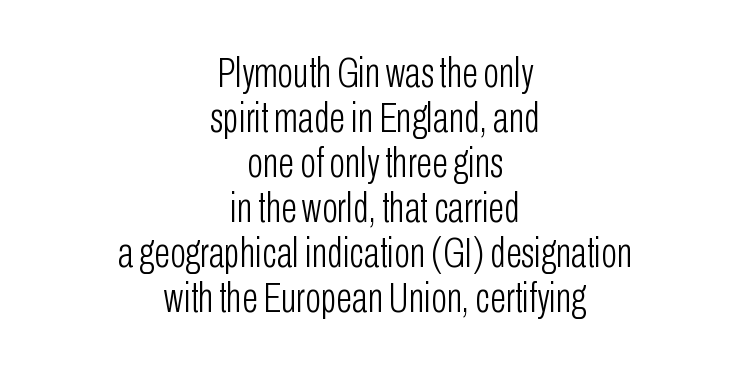
In terms of posture, this sample is upright. The leading is snug, giving the passage a crowded texture. Proportional: the letters do not fall into vertical columns. Honestly, the letter spacing is just normal — you wouldn't notice it.
